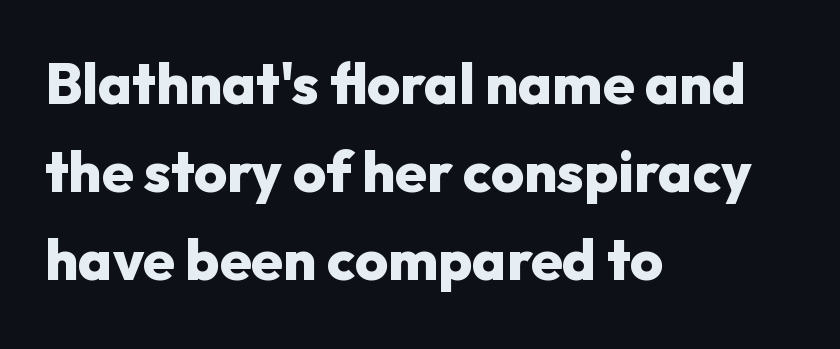
The image shows 57 px heavy sans-serif type, upright; set left-aligned, normal line spacing (1.54x), normal letter spacing, not underlined; low stroke contrast and a medium x-height.
